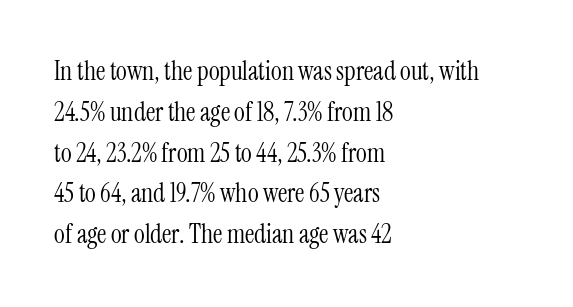
The gap between lines stays unmarked. No extra tracking has been applied to these lines. Does the leading feel generous? No, just average. Short and long lines alike share a common starting point at left.
